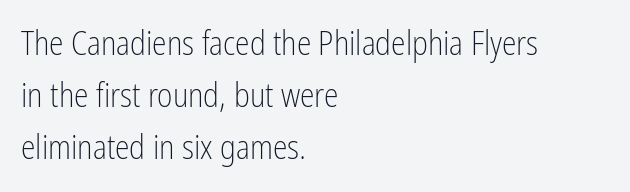
Q: Is the text bold? A: No.
Q: Is the text italic (slanted)? A: No, it is upright.
Q: Is the typeface a serif or a sans-serif typeface? A: Sans-serif.
Q: Is the text underlined? A: No.
Q: How is the paragraph aligned? A: Left-aligned.
Q: Is the spacing between letters normal or unusually wide? A: Normal.
Q: Is the spacing between lines tight, normal or loose? A: Normal.
Q: Width (condensed, normal, or wide)? A: Condensed.
Q: Stroke contrast? A: Low.
Q: x-height? A: Medium.
Q: Monospaced? A: No.
